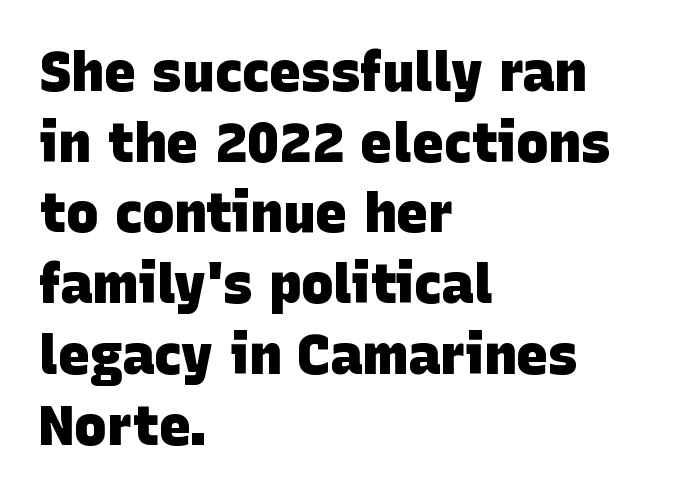
Q: Is the text bold? A: Yes.
Q: Is the typeface a serif or a sans-serif typeface? A: Sans-serif.
Q: Is the text underlined? A: No.
Q: How is the paragraph aligned? A: Left-aligned.
Q: Is the spacing between letters normal or unusually wide? A: Normal.
Q: Is the spacing between lines tight, normal or loose? A: Normal.
Q: Width (condensed, normal, or wide)? A: Normal.
Q: Stroke contrast? A: Low.
Q: x-height? A: Large.
Q: Monospaced? A: No.
